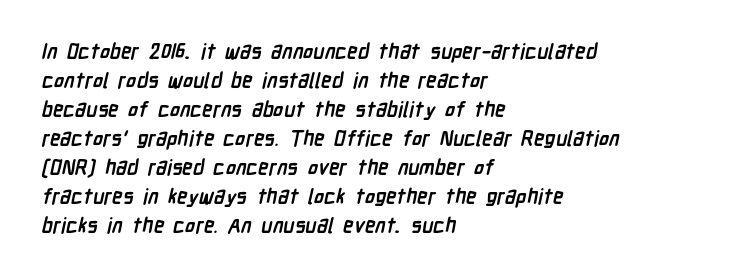
A clean baseline with only descenders dipping below it. The sample has been set heavy, in full bold. Evenly set lines give the paragraph a standard silhouette. This rendering leaves character spacing at its baseline value. Notice how the passage keeps a crisp vertical edge on the left only.
